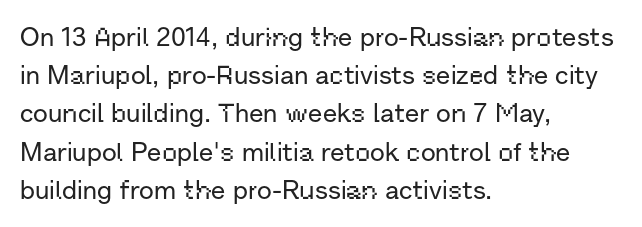
{"italic": "no", "underline": "no", "align": "left", "line_spacing": "normal", "line_spacing_ratio": 1.47, "letter_spacing": "normal", "letter_spacing_em": 0.0, "glyph_px": 26}
